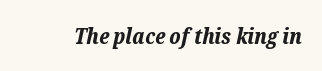
The image shows 22 px bold type, italic (leaning right); set normal letter spacing, not underlined.
